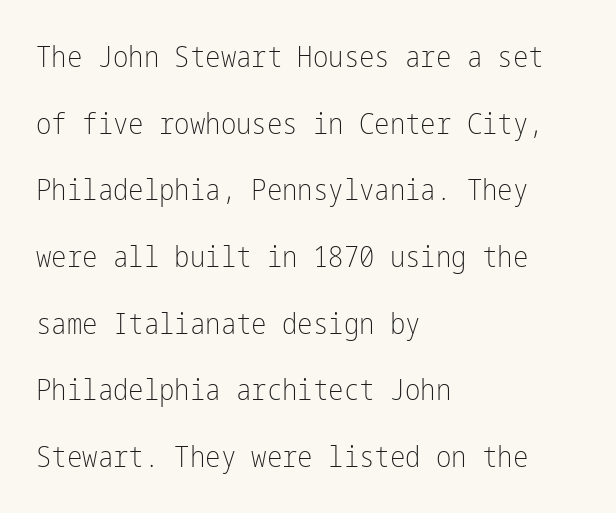
Q: Is the text bold? A: No.
Q: Is the text italic (slanted)? A: No, it is upright.
Q: Is the typeface a serif or a sans-serif typeface? A: Sans-serif.
Q: Is the text underlined? A: No.
Q: How is the paragraph aligned? A: Left-aligned.
Q: Is the spacing between letters normal or unusually wide? A: Normal.
Q: Is the spacing between lines tight, normal or loose? A: Loose.
Q: Width (condensed, normal, or wide)? A: Condensed.
Q: Stroke contrast? A: Low.
Q: x-height? A: Medium.
